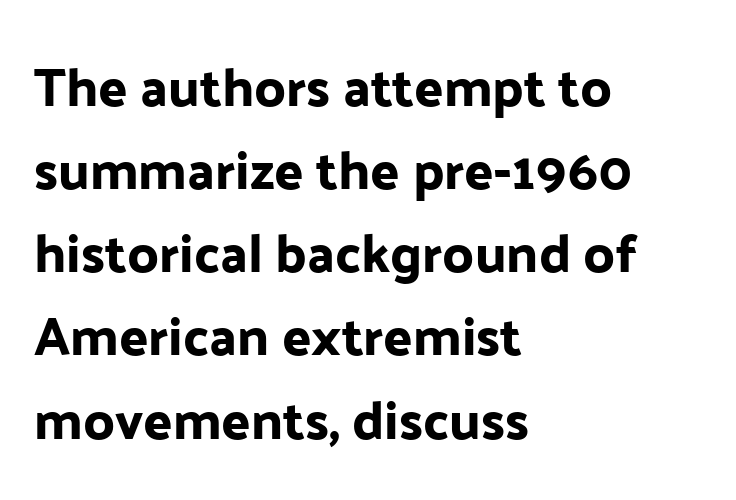
{"serif": "no", "italic": "no", "width": "normal", "stroke_contrast": "low", "x_height": "medium", "monospaced": "no", "underline": "no", "align": "left", "line_spacing": "normal", "line_spacing_ratio": 1.54, "letter_spacing": "normal", "letter_spacing_em": 0.0, "glyph_px": 54}
